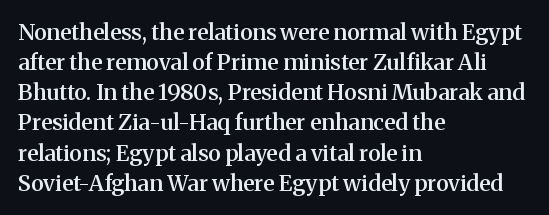
The image shows 22 px text type, upright; set left-aligned, normal line spacing (1.37x), normal letter spacing, not underlined.
